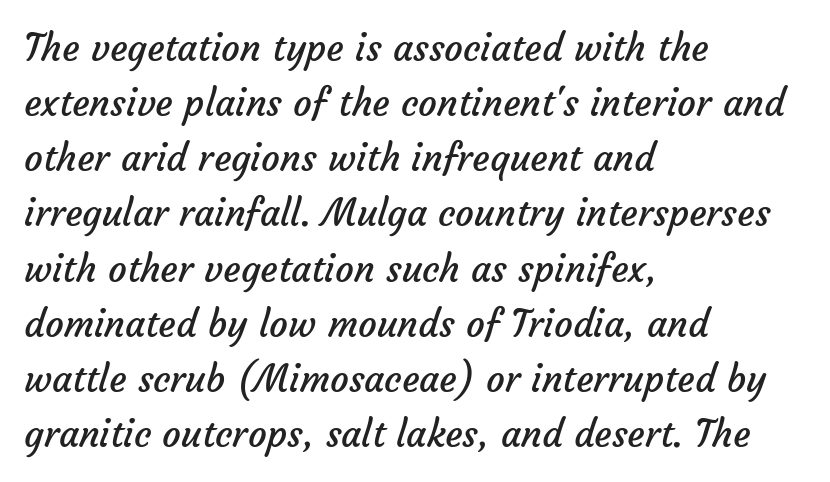
{"serif": "no", "bold": "no", "weight": "regular", "width": "normal", "stroke_contrast": "low", "x_height": "medium", "monospaced": "no", "underline": "no", "align": "left", "line_spacing": "normal", "line_spacing_ratio": 1.49, "letter_spacing": "normal", "letter_spacing_em": 0.0, "glyph_px": 37}
